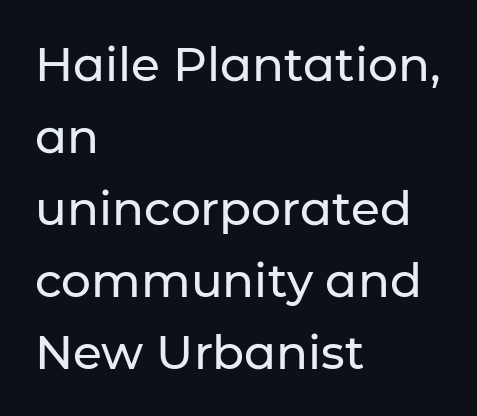
The letters advance in unequal steps, a hallmark of proportional type. Underlining? Definitely not there. The passage shown is typeset with a sans-serif family. A typesetter would call this zero additional tracking. Quick note: not italic, upright.
